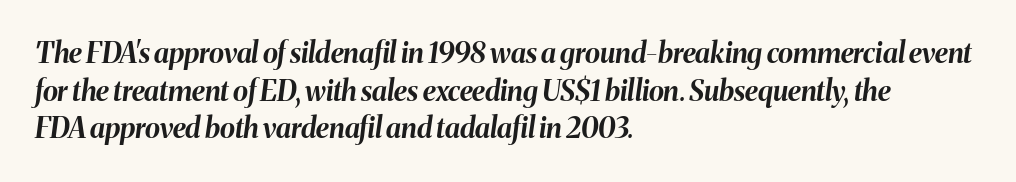
Q: Is the text bold? A: Yes.
Q: Is the text italic (slanted)? A: Yes, it leans right by about 8 degrees.
Q: Is the text underlined? A: No.
Q: How is the paragraph aligned? A: Left-aligned.
Q: Is the spacing between letters normal or unusually wide? A: Normal.
Q: Is the spacing between lines tight, normal or loose? A: Normal.
Q: Width (condensed, normal, or wide)? A: Normal.
Q: Stroke contrast? A: Medium.
Q: x-height? A: Medium.
Q: Monospaced? A: No.
